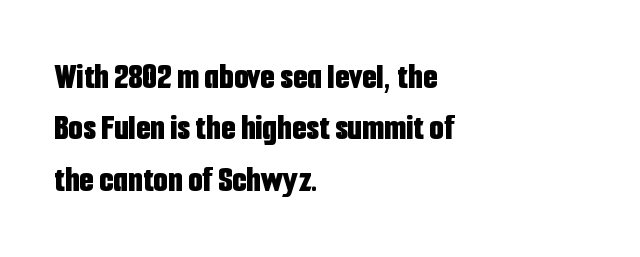
The image shows 37 px bold, condensed sans-serif type, upright; set left-aligned, normal line spacing (1.39x), normal letter spacing, not underlined; low stroke contrast and a medium x-height.
